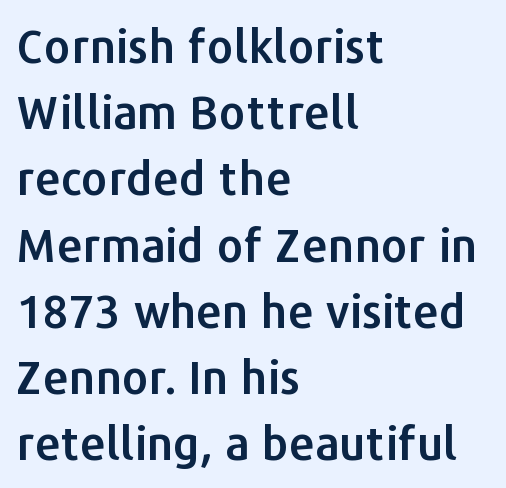
Q: Is the text italic (slanted)? A: No, it is upright.
Q: Is the typeface a serif or a sans-serif typeface? A: Sans-serif.
Q: Is the text underlined? A: No.
Q: How is the paragraph aligned? A: Left-aligned.
Q: Is the spacing between letters normal or unusually wide? A: Normal.
Q: Is the spacing between lines tight, normal or loose? A: Normal.
Q: Width (condensed, normal, or wide)? A: Normal.
Q: Stroke contrast? A: Low.
Q: x-height? A: Medium.
Q: Monospaced? A: No.
